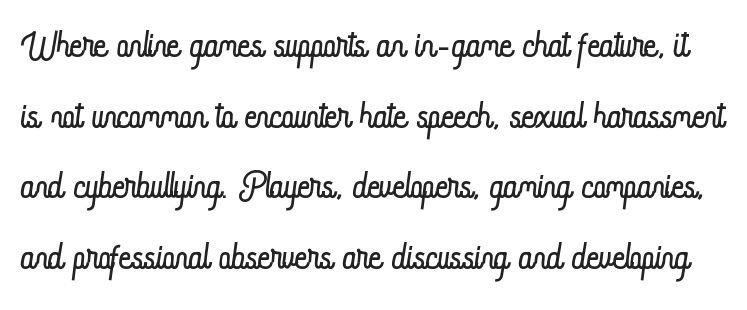
Look at the tracking — it's just the regular setting, nothing added. A quiet, ordinary-to-light weight characterises the typeface. The string is rendered with underlining switched off. Looks like regular typesetting: each glyph gets only the width it needs. Reading down the column, the eye jumps a familiar distance to each next line.
